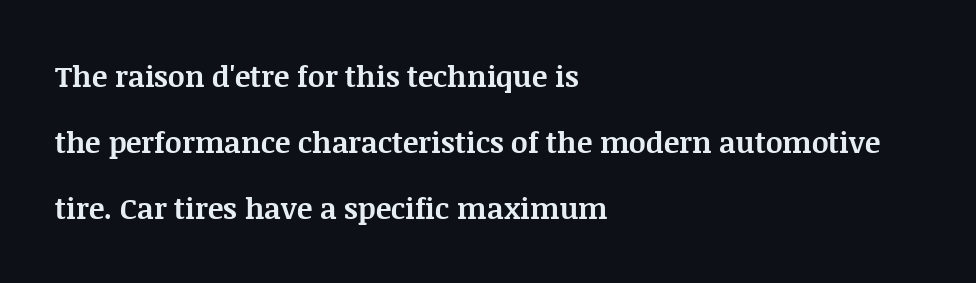
Yep, those are serifs on the letters. The space between consecutive lines is lavish. In terms of weight, the rendering is a true, heavy bold. The tracking reads as untouched default to a designer's eye.
